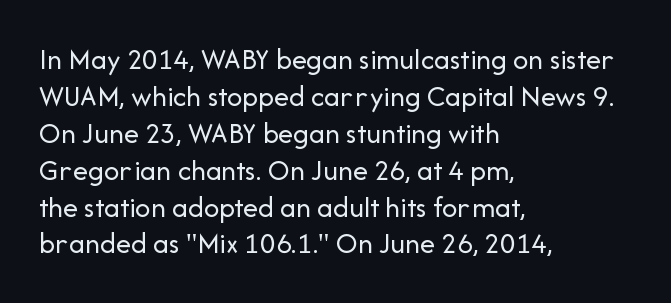
Q: Is the text bold? A: No.
Q: Is the text italic (slanted)? A: No, it is upright.
Q: Is the typeface a serif or a sans-serif typeface? A: Sans-serif.
Q: Is the text underlined? A: No.
Q: How is the paragraph aligned? A: Left-aligned.
Q: Is the spacing between letters normal or unusually wide? A: Normal.
Q: Width (condensed, normal, or wide)? A: Normal.
Q: Stroke contrast? A: Low.
Q: x-height? A: Medium.
Q: Monospaced? A: No.
